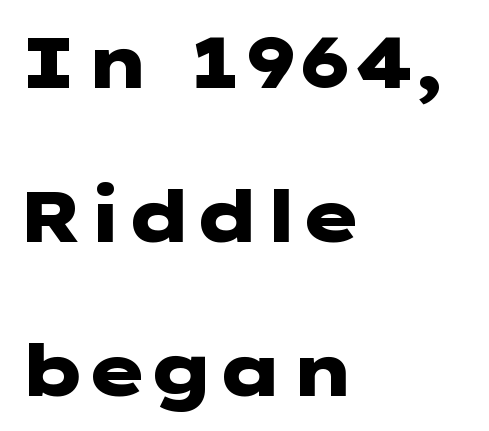
{"serif": "no", "italic": "no", "bold": "yes", "weight": "heavy", "width": "wide", "stroke_contrast": "low", "x_height": "medium", "underline": "no", "align": "left", "line_spacing": "loose", "line_spacing_ratio": 2.14, "letter_spacing": "normal", "letter_spacing_em": 0.0, "glyph_px": 72}
